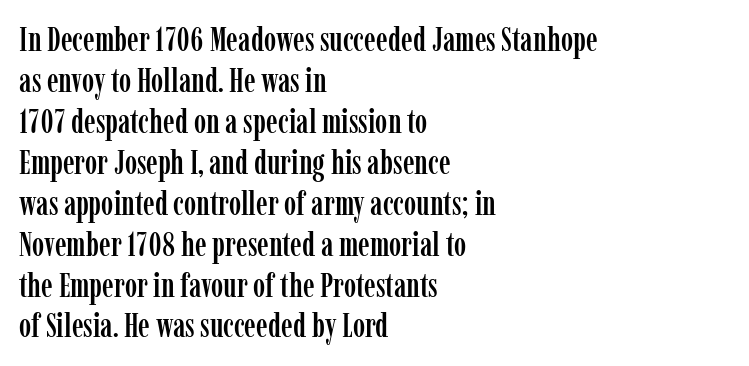
Q: Is the text italic (slanted)? A: No, it is upright.
Q: Is the typeface a serif or a sans-serif typeface? A: Serif.
Q: Is the text underlined? A: No.
Q: How is the paragraph aligned? A: Left-aligned.
Q: Is the spacing between letters normal or unusually wide? A: Normal.
Q: Width (condensed, normal, or wide)? A: Condensed.
Q: Stroke contrast? A: Low.
Q: x-height? A: Medium.
Q: Monospaced? A: No.
